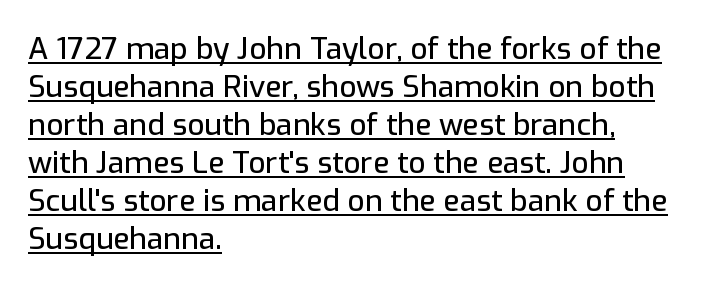
In designer terms, the underline attribute is active on this setting. Italic: no, the glyphs are upright roman. Students, observe: this is what conventionally led text looks like. Regarding serifs, this sample does without them.
